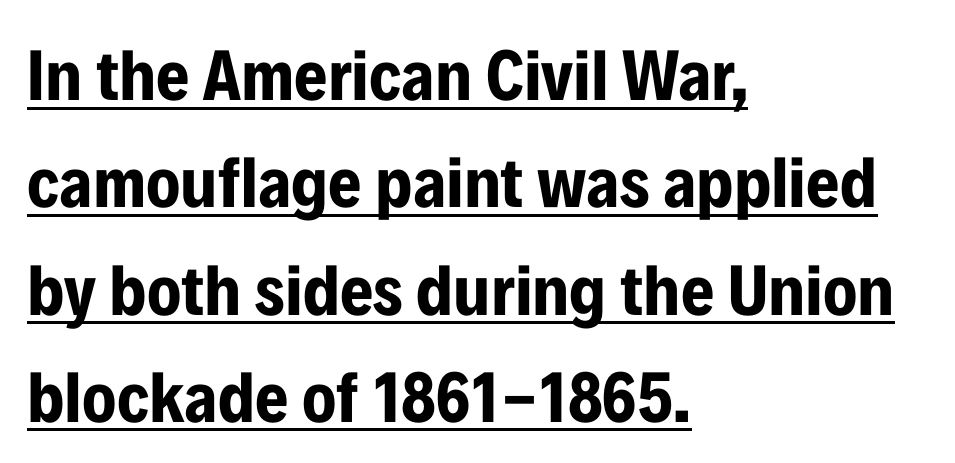
{"serif": "no", "italic": "no", "bold": "yes", "weight": "bold", "width": "condensed", "stroke_contrast": "low", "x_height": "medium", "monospaced": "no", "underline": "yes", "align": "left", "line_spacing": "normal", "line_spacing_ratio": 1.49, "letter_spacing": "normal", "letter_spacing_em": 0.0, "glyph_px": 72}
